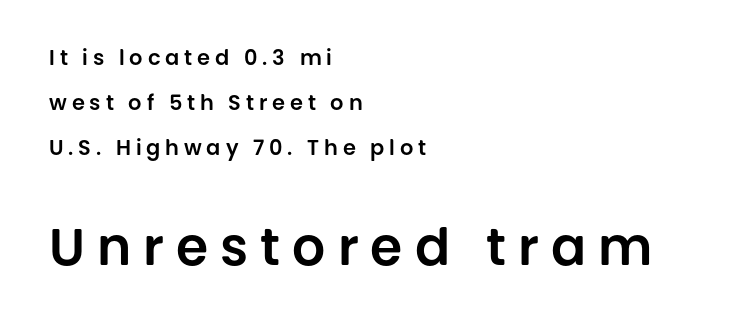
The image shows 52 px sans-serif type, upright; set left-aligned, loose line spacing (2.15x), unusually wide letter spacing (+0.23 em), not underlined; the second (bottom) block is 2.48x larger; low stroke contrast and a large x-height.
